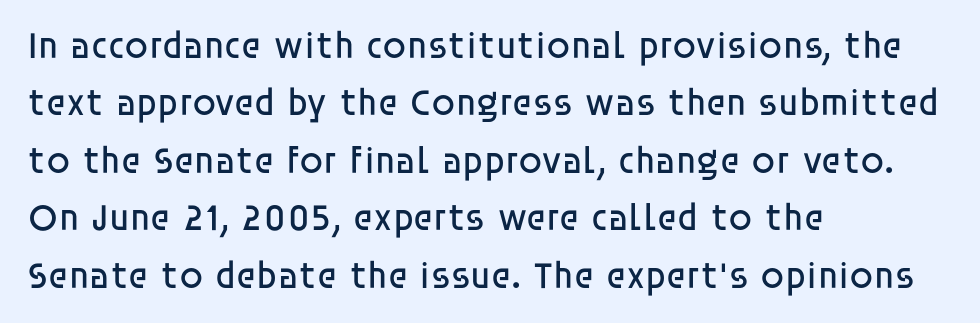
The passage shown is not underscored anywhere. The letters carry no serifs — their stems end cleanly without finishing strokes. The letters look calm and open, with moderate or lighter stems. Notice how descenders clear the ascenders below comfortably — that's standard leading. Words appear dense and cohesive because spacing is normal. Quick note: not italic, upright.
